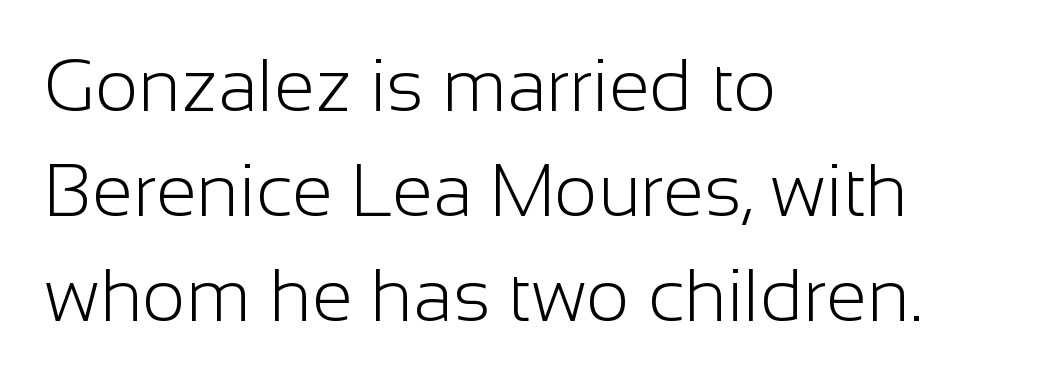
The image shows 74 px light sans-serif type, upright; set left-aligned, normal line spacing (1.42x), normal letter spacing, not underlined; low stroke contrast and a medium x-height.
